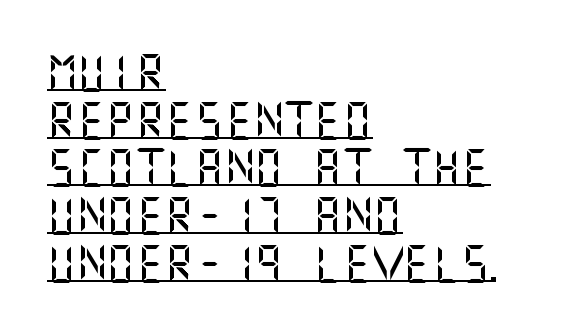
{"serif": "no", "italic": "no", "width": "normal", "stroke_contrast": "medium", "x_height": "large", "underline": "yes", "align": "left", "line_spacing": "normal", "line_spacing_ratio": 1.29, "letter_spacing": "normal", "letter_spacing_em": 0.0, "glyph_px": 37}
